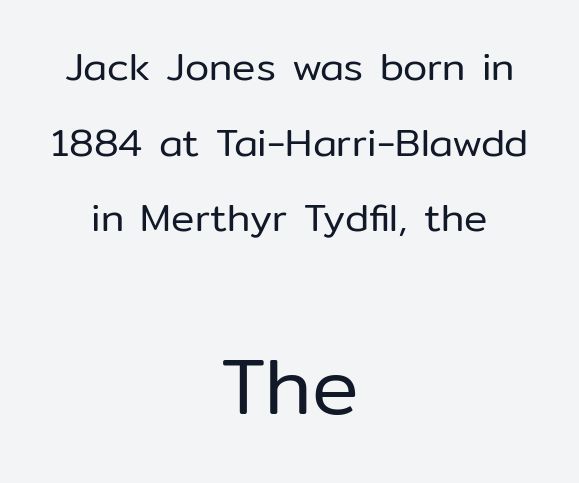
{"serif": "no", "italic": "no", "bold": "no", "weight": "regular", "width": "normal", "stroke_contrast": "low", "x_height": "medium", "monospaced": "no", "underline": "no", "align": "center", "line_spacing": "loose", "line_spacing_ratio": 1.94, "letter_spacing": "normal", "letter_spacing_em": 0.0, "larger_block": "second", "size_ratio": 2.0, "glyph_px": 78}
